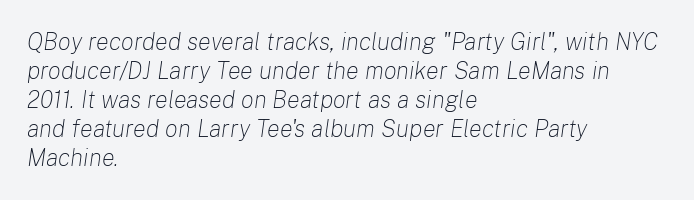
Q: Is the text bold? A: No.
Q: Is the text italic (slanted)? A: Yes, it leans right by about 8 degrees.
Q: Is the text underlined? A: No.
Q: How is the paragraph aligned? A: Left-aligned.
Q: Is the spacing between letters normal or unusually wide? A: Normal.
